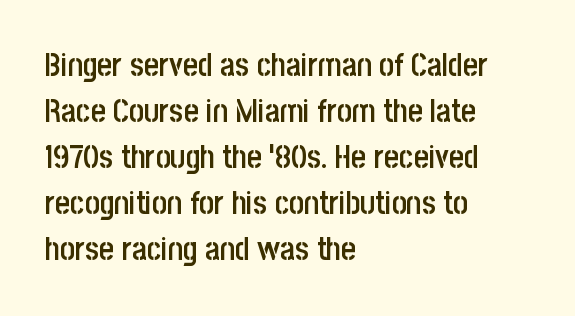
Q: Is the text bold? A: Semi-bold.
Q: Is the text italic (slanted)? A: No, it is upright.
Q: Is the typeface a serif or a sans-serif typeface? A: Sans-serif.
Q: Is the text underlined? A: No.
Q: How is the paragraph aligned? A: Left-aligned.
Q: Is the spacing between letters normal or unusually wide? A: Normal.
Q: Is the spacing between lines tight, normal or loose? A: Normal.
Q: Width (condensed, normal, or wide)? A: Condensed.
Q: Stroke contrast? A: Low.
Q: x-height? A: Large.
Q: Monospaced? A: No.
